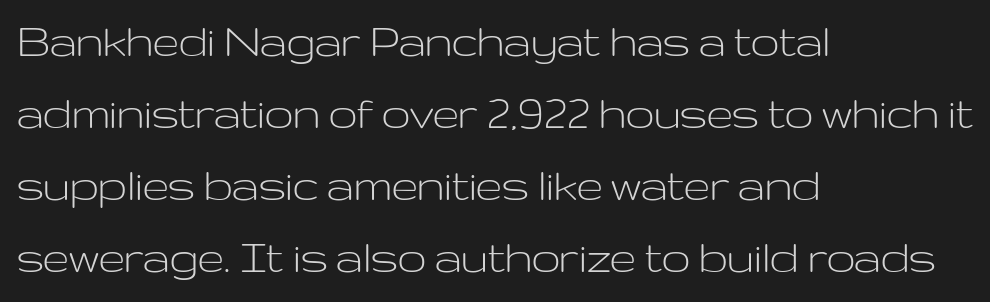
{"serif": "no", "italic": "no", "bold": "no", "weight": "light", "width": "wide", "stroke_contrast": "low", "x_height": "medium", "monospaced": "no", "underline": "no", "align": "left", "line_spacing": "normal", "line_spacing_ratio": 1.41, "letter_spacing": "normal", "letter_spacing_em": 0.0, "glyph_px": 51}
